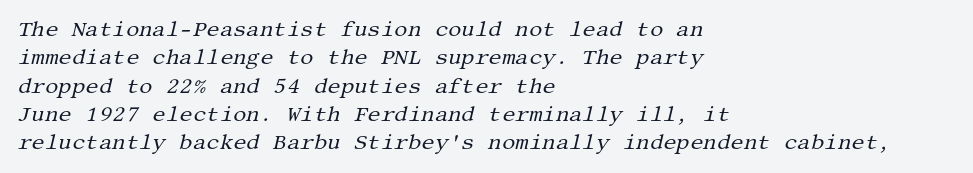
{"italic": "yes", "lean": "right", "slant_degrees": 13, "bold": "no", "underline": "no", "align": "left", "line_spacing": "normal", "line_spacing_ratio": 1.35, "letter_spacing": "normal", "letter_spacing_em": 0.0, "glyph_px": 21}
